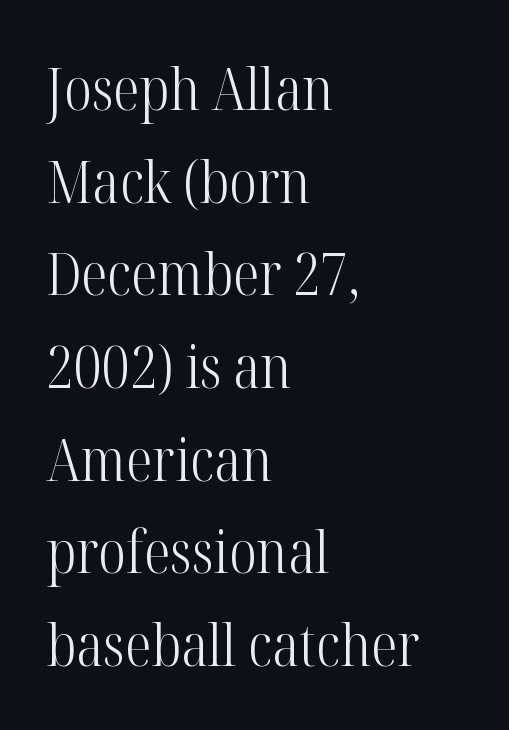
The letters advance in unequal steps, a hallmark of proportional type. Inter-character spacing is left at the font's built-in metrics. The text was rendered using a seriffed face with decorative stroke endings. The lettering stays uniformly vertical, giving the passage a roman look. The weight would be labelled regular, book, light, or lighter still.
